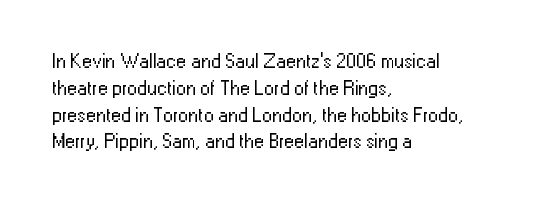
Unlike italic type, these characters show no tilt at all. Honestly, there is no underline to notice here at all. The ragged edge is on the right, which tells us the setting is flush left. Tracking here is standard; glyphs follow each other at the usual distance.
